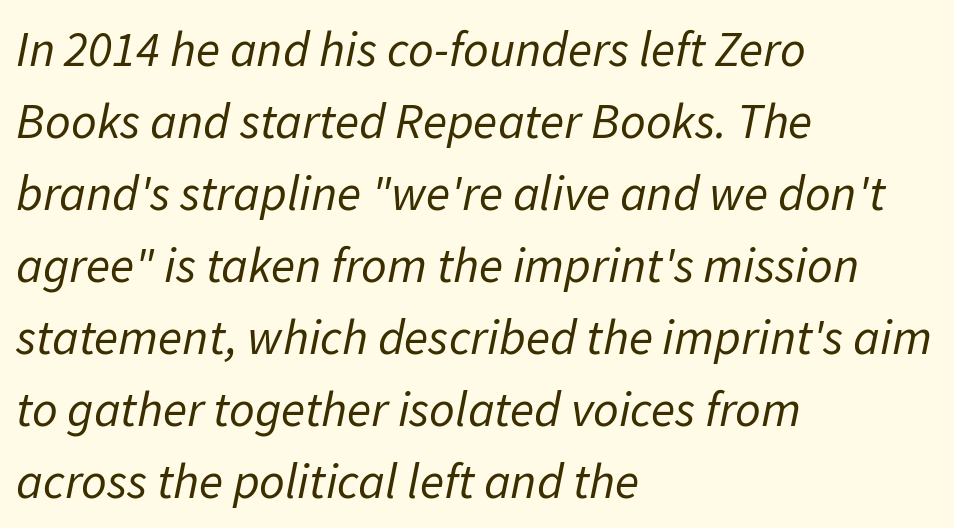
{"italic": "yes", "lean": "right", "slant_degrees": 11, "bold": "no", "weight": "regular", "width": "normal", "stroke_contrast": "low", "x_height": "medium", "monospaced": "no", "underline": "no", "align": "left", "line_spacing": "normal", "line_spacing_ratio": 1.44, "letter_spacing": "normal", "letter_spacing_em": 0.0, "glyph_px": 50}
